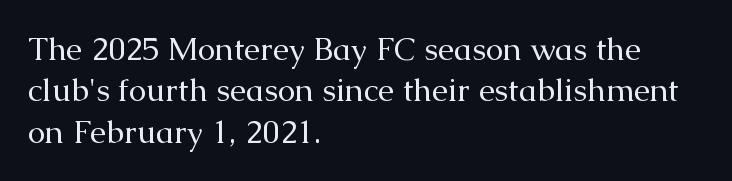
{"serif": "yes", "italic": "no", "bold": "no", "weight": "regular", "width": "normal", "stroke_contrast": "medium", "x_height": "medium", "monospaced": "no", "underline": "no", "align": "left", "line_spacing": "normal", "line_spacing_ratio": 1.29, "letter_spacing": "normal", "letter_spacing_em": 0.0, "glyph_px": 32}
